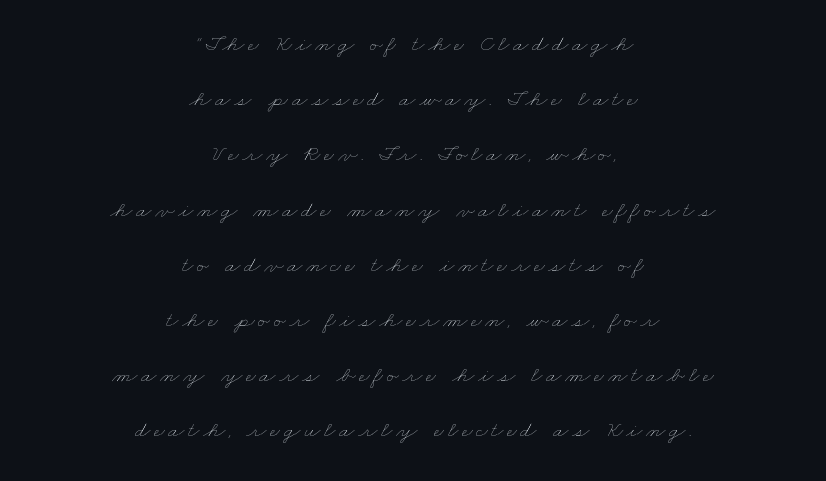
Q: Is the text bold? A: No.
Q: Is the text underlined? A: No.
Q: How is the paragraph aligned? A: Centered.
Q: Is the spacing between lines tight, normal or loose? A: Loose.
